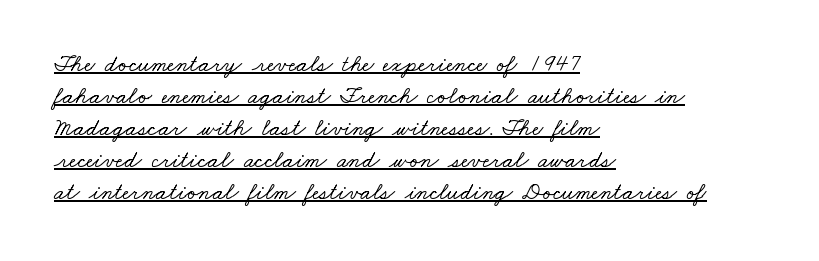
{"underline": "yes", "align": "left", "line_spacing": "normal", "line_spacing_ratio": 1.33, "letter_spacing": "normal", "letter_spacing_em": 0.0, "glyph_px": 24}
